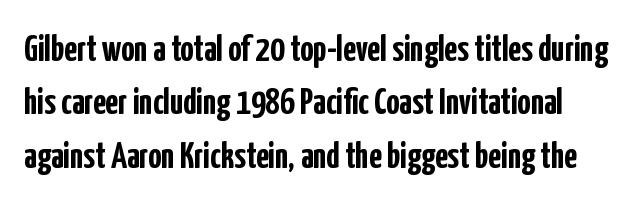
Q: Is the text bold? A: Yes.
Q: Is the text italic (slanted)? A: No, it is upright.
Q: Is the typeface a serif or a sans-serif typeface? A: Sans-serif.
Q: Is the text underlined? A: No.
Q: Is the spacing between letters normal or unusually wide? A: Normal.
Q: Is the spacing between lines tight, normal or loose? A: Normal.
Q: Width (condensed, normal, or wide)? A: Condensed.
Q: Stroke contrast? A: Low.
Q: x-height? A: Medium.
Q: Monospaced? A: No.
